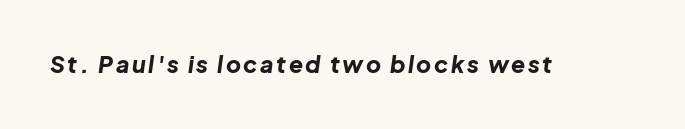
{"italic": "yes", "lean": "right", "slant_degrees": 8, "bold": "yes", "underline": "no", "glyph_px": 23}
